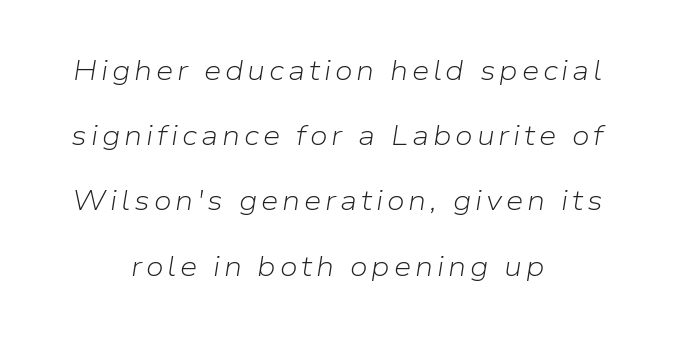
Q: Is the text bold? A: No.
Q: Is the text italic (slanted)? A: Yes, it leans right by about 9 degrees.
Q: Is the text underlined? A: No.
Q: How is the paragraph aligned? A: Centered.
Q: Is the spacing between lines tight, normal or loose? A: Loose.
Q: Width (condensed, normal, or wide)? A: Normal.
Q: Stroke contrast? A: Low.
Q: x-height? A: Medium.
Q: Monospaced? A: No.
